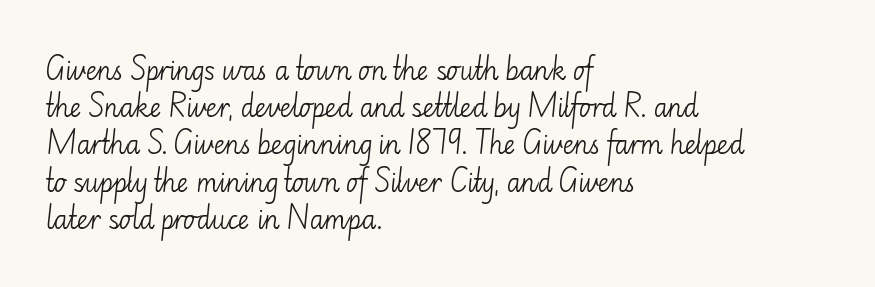
{"bold": "no", "underline": "no", "align": "left", "line_spacing": "normal", "line_spacing_ratio": 1.49, "letter_spacing": "normal", "letter_spacing_em": 0.0, "glyph_px": 25}
